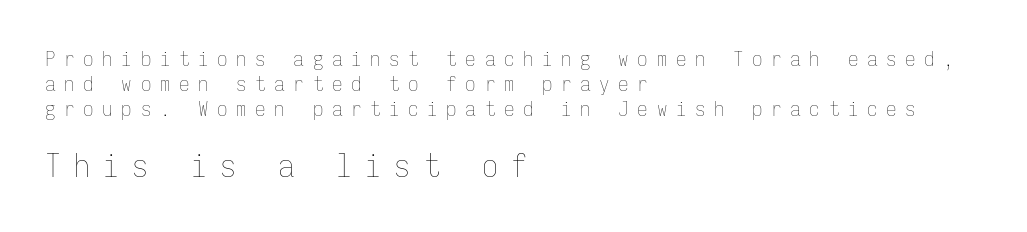
{"italic": "no", "bold": "no", "weight": "thin", "width": "condensed", "stroke_contrast": "low", "x_height": "medium", "monospaced": "yes", "underline": "no", "align": "left", "line_spacing_ratio": 1.19, "letter_spacing": "wide", "letter_spacing_em": 0.41, "larger_block": "second", "size_ratio": 1.52, "glyph_px": 32}
